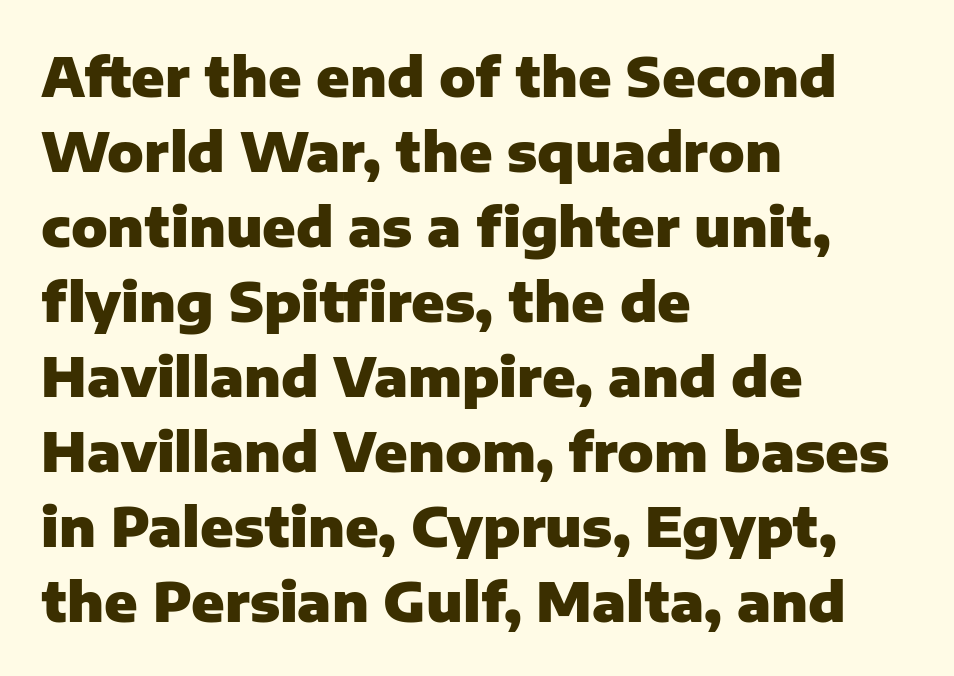
The designer left line spacing at the default. Typesetter's note: full bold, strokes at maximum text heaviness. This rendering uses left alignment, leaving the right contour irregular. This rendering features lettering with no underline. Nothing unusual about the tracking: characters are spaced as the font intends.
